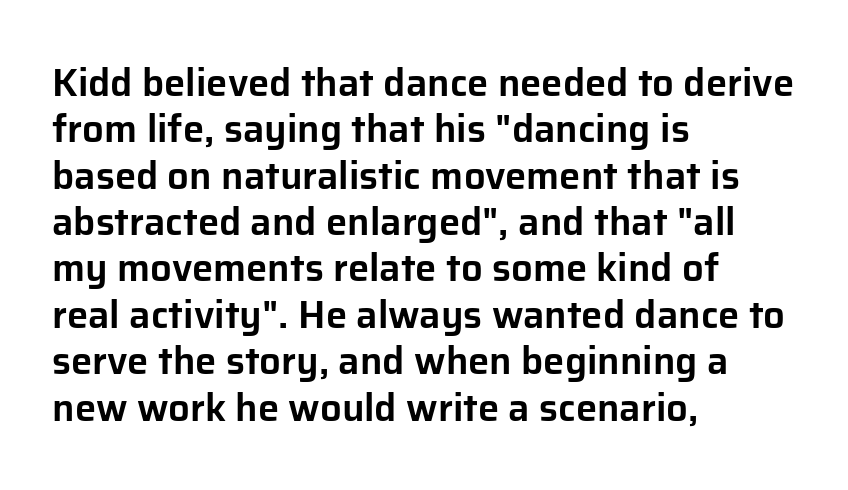
The image shows 38 px sans-serif type, upright; set left-aligned, line spacing 1.22x, normal letter spacing, not underlined; low stroke contrast and a medium x-height.
